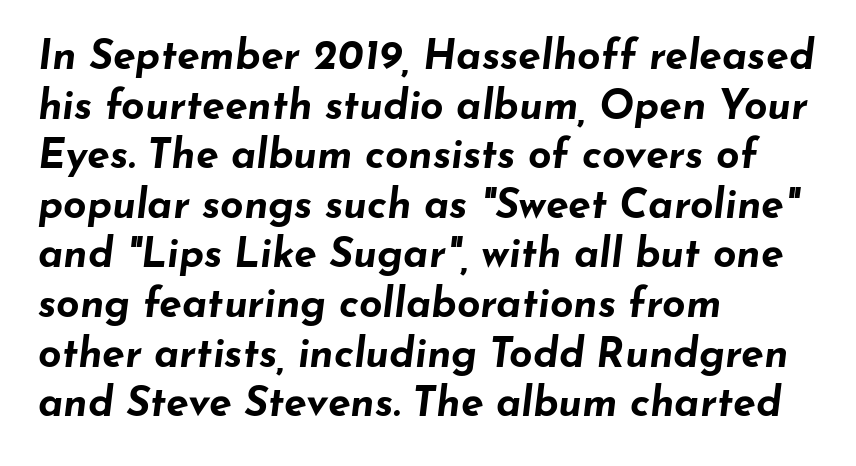
This sample has the flowing, uneven cadence of proportional lettering. Rendered with sloped, italic letterforms. Teacher's note: observe the even left margin — that is flush-left alignment. Thick stems and heavy bowls — unmistakably bold. Descender tails drop into unmarked territory.
